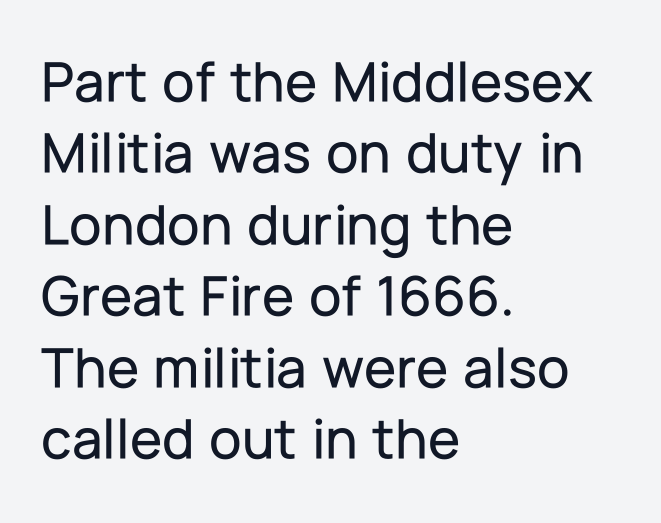
The image shows 59 px sans-serif type, upright; set left-aligned, line spacing 1.21x, normal letter spacing, not underlined; low stroke contrast and a medium x-height.
